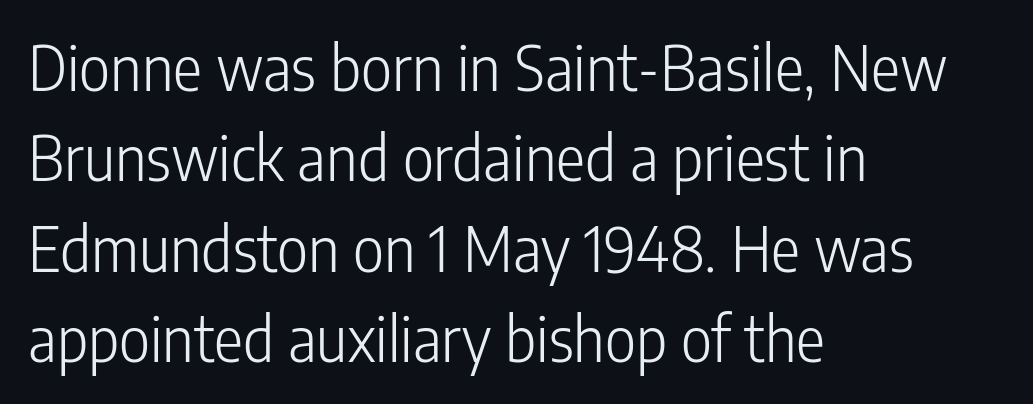
Q: Is the text bold? A: No.
Q: Is the text italic (slanted)? A: No, it is upright.
Q: Is the typeface a serif or a sans-serif typeface? A: Sans-serif.
Q: Is the text underlined? A: No.
Q: How is the paragraph aligned? A: Left-aligned.
Q: Is the spacing between letters normal or unusually wide? A: Normal.
Q: Is the spacing between lines tight, normal or loose? A: Normal.
Q: Width (condensed, normal, or wide)? A: Condensed.
Q: Stroke contrast? A: Low.
Q: x-height? A: Medium.
Q: Monospaced? A: No.
